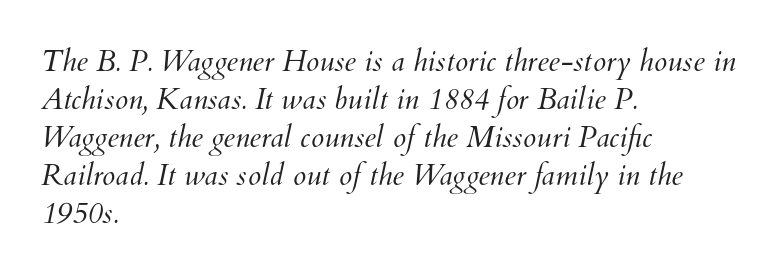
Quick note: underline off. The passage shown stacks its lines at a standard gap. Compared with a centered layout, this one pins lines to the left instead. A light-to-regular cut is what we see here. Compared with typical body copy, the letter spacing here is the same. Character widths vary here, with narrow letters taking less room than wide ones.
